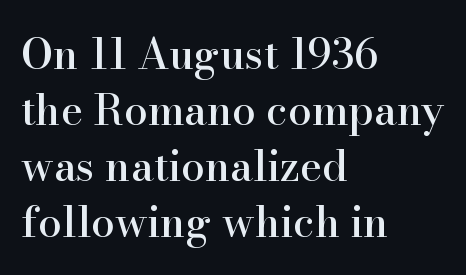
{"serif": "yes", "italic": "no", "width": "normal", "stroke_contrast": "high", "x_height": "small", "monospaced": "no", "underline": "no", "align": "left", "line_spacing": "normal", "line_spacing_ratio": 1.33, "letter_spacing": "normal", "letter_spacing_em": 0.0, "glyph_px": 42}
